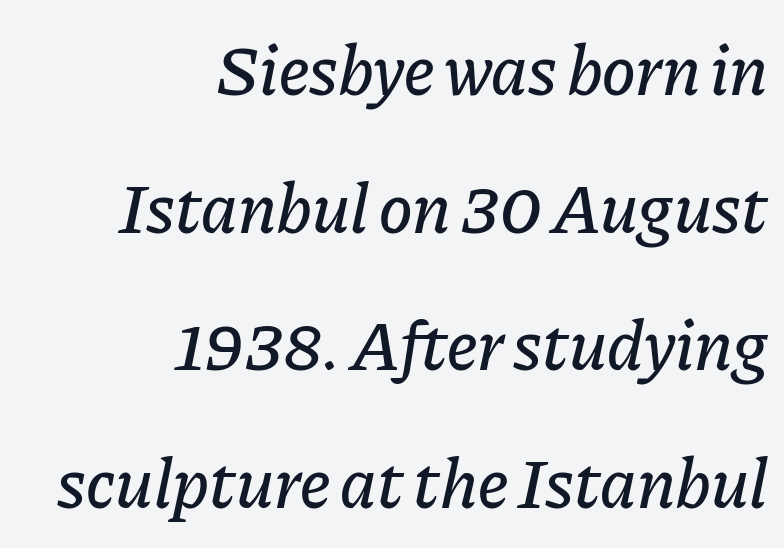
The compositor pushed each line to the right boundary. The passage shown has conventional tracking throughout. Horizontal bands of white between lines are thick stripes. Each letter keeps its own natural width here, so spacing adapts to shape.
